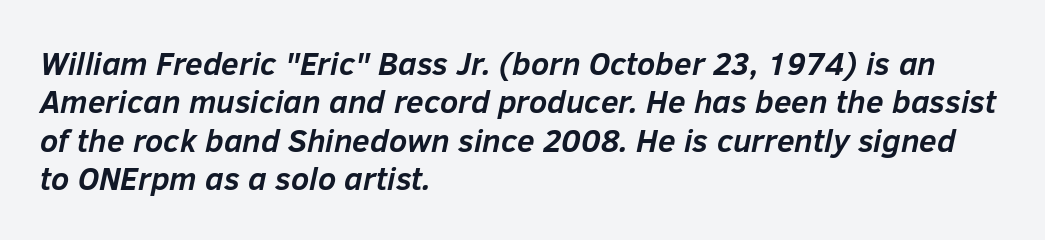
The image shows 32 px semibold type, italic (leaning right); set left-aligned, line spacing 1.2x, normal letter spacing, not underlined; low stroke contrast and a medium x-height.
